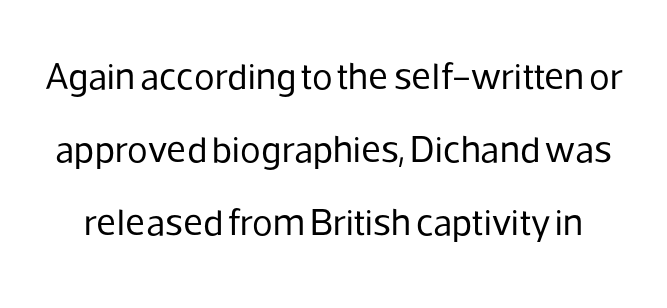
Loosely led — the rows are spread out. The text was rendered using a sans face with plain stroke endings. Rule under the text: the space is simply empty. You can tell it's not italic because the verticals are truly vertical.
